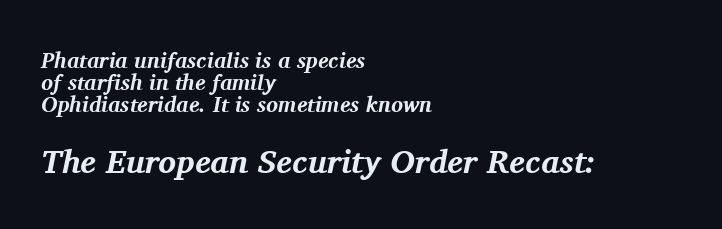
{"serif": "yes", "italic": "yes", "lean": "right", "slant_degrees": 11, "bold": "yes", "weight": "bold", "width": "normal", "stroke_contrast": "medium", "x_height": "medium", "monospaced": "no", "underline": "no", "align": "left", "line_spacing": "tight", "line_spacing_ratio": 0.99, "letter_spacing": "normal", "letter_spacing_em": 0.0, "larger_block": "second", "size_ratio": 1.5, "glyph_px": 33}
